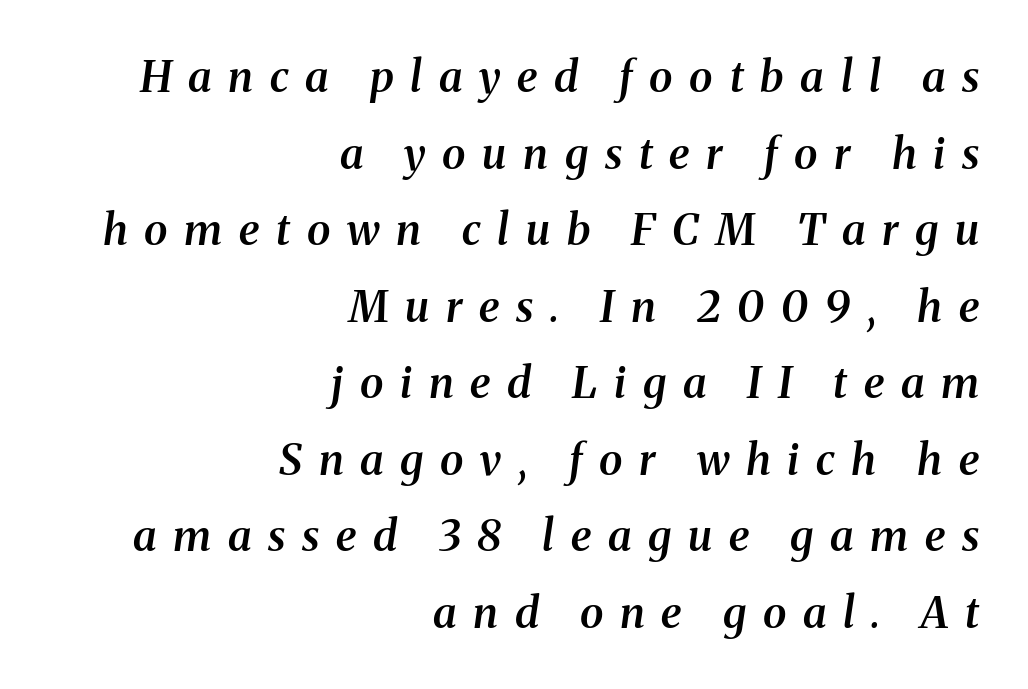
Here the glyphs are tracked loosely, breaking word shapes into spaced letters. Old-style or modern, the face here clearly has serifs. Honestly, there is no underline to notice here at all. The characters look somewhat weighty, a semibold short of true bold. The font's italic variant was chosen for this text. The passage is arranged like a letterhead date or caption credit — flush right.
